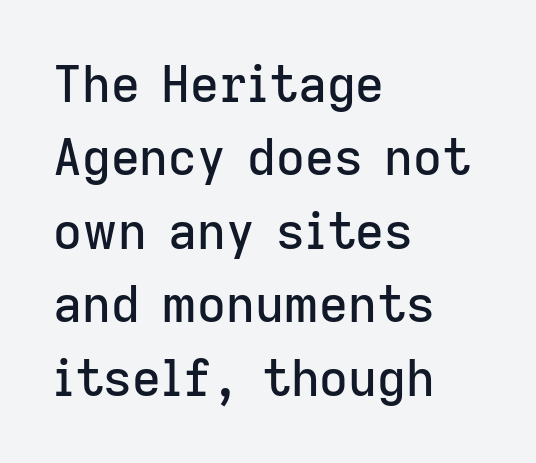
Q: Is the text italic (slanted)? A: No, it is upright.
Q: Is the typeface a serif or a sans-serif typeface? A: Sans-serif.
Q: Is the text underlined? A: No.
Q: How is the paragraph aligned? A: Left-aligned.
Q: Is the spacing between letters normal or unusually wide? A: Normal.
Q: Is the spacing between lines tight, normal or loose? A: Normal.
Q: Width (condensed, normal, or wide)? A: Normal.
Q: Stroke contrast? A: Low.
Q: x-height? A: Medium.
Q: Monospaced? A: No.
